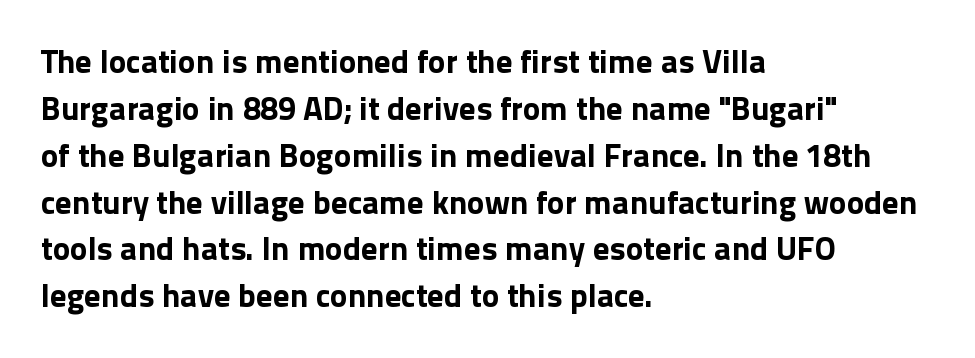
The letterforms sit shoulder to shoulder at normal distance. Think of a printed novel: that variable character pitch is what you see here. Each row of text sits above clean, open space. Is this a sans? Yes — the strokes have no serifs.
